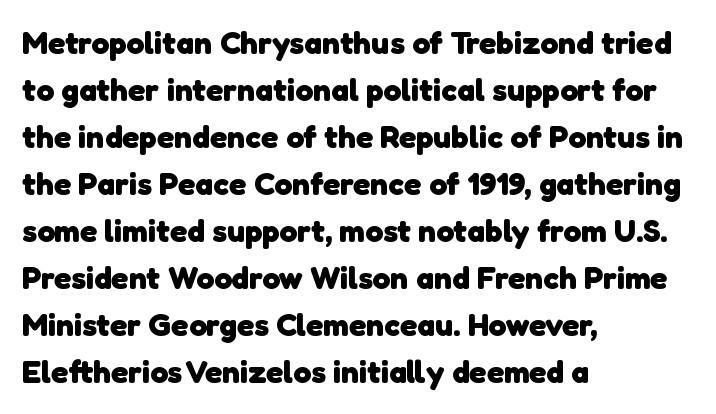
Q: Is the text bold? A: Yes.
Q: Is the typeface a serif or a sans-serif typeface? A: Sans-serif.
Q: Is the text underlined? A: No.
Q: How is the paragraph aligned? A: Left-aligned.
Q: Is the spacing between letters normal or unusually wide? A: Normal.
Q: Is the spacing between lines tight, normal or loose? A: Normal.
Q: Width (condensed, normal, or wide)? A: Normal.
Q: Stroke contrast? A: Low.
Q: x-height? A: Medium.
Q: Monospaced? A: No.
